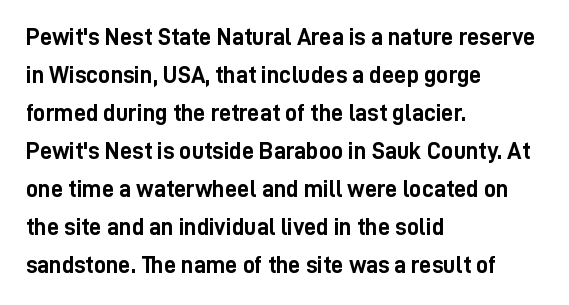
{"italic": "no", "bold": "yes", "underline": "no", "align": "left", "line_spacing": "normal", "line_spacing_ratio": 1.58, "letter_spacing": "normal", "letter_spacing_em": 0.0, "glyph_px": 24}
